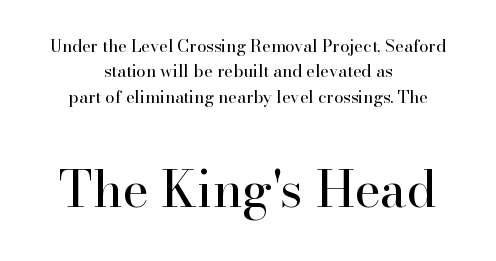
The image shows 51 px regular-weight serif type, upright; set centered, normal line spacing (1.5x), normal letter spacing, not underlined; the second (bottom) block is 3.0x larger; high stroke contrast and a small x-height.
